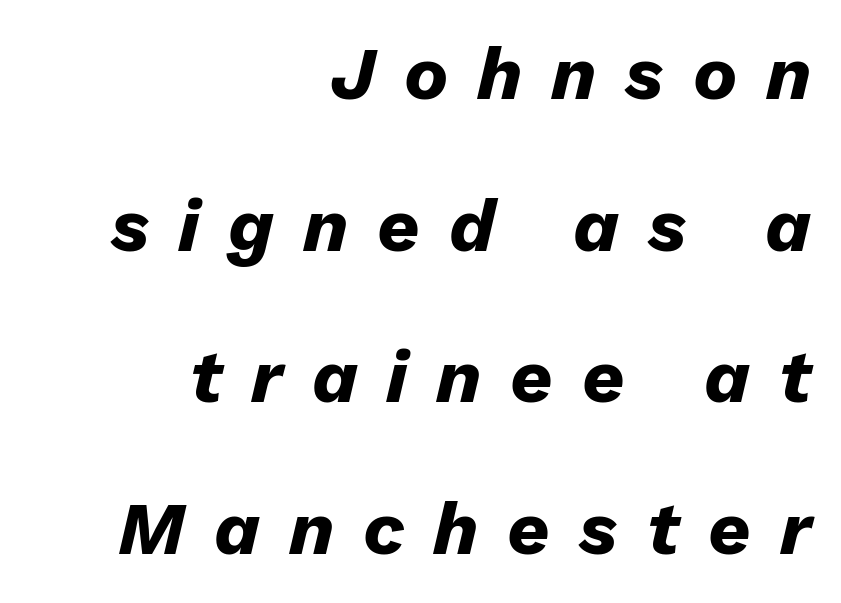
The image shows 74 px heavy type, italic (leaning right); set right-aligned, loose line spacing (2.05x), unusually wide letter spacing (+0.39 em), not underlined; low stroke contrast and a medium x-height.
